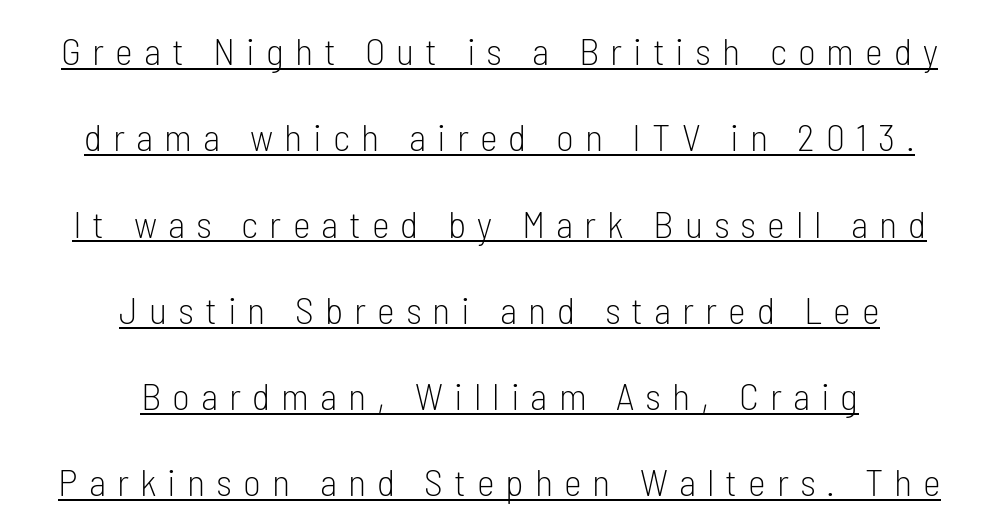
The face looks like a standard text weight, possibly lighter. In designer terms, the underline attribute is active on this setting. Look at the bottom of the vertical strokes: they stop flat, with no serifs. This sample is center-justified, so both line endings float freely. Each letter keeps its own natural width here, so spacing adapts to shape. Vertically, the passage feels expansive, rows floating well apart.
